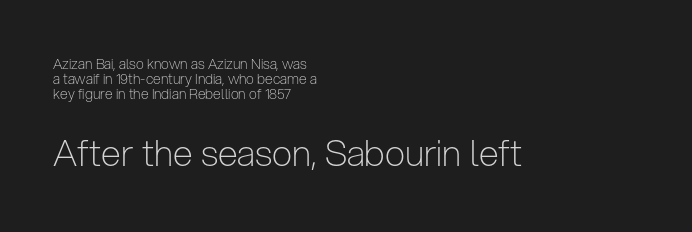
Q: Is the text bold? A: No.
Q: Is the text italic (slanted)? A: No, it is upright.
Q: Is the typeface a serif or a sans-serif typeface? A: Sans-serif.
Q: Is the text underlined? A: No.
Q: How is the paragraph aligned? A: Left-aligned.
Q: Is the spacing between letters normal or unusually wide? A: Normal.
Q: Is the spacing between lines tight, normal or loose? A: Tight.
Q: Which block of text is set in a larger size, the first (top) or the second (bottom)? A: The second (bottom) one.
Q: Width (condensed, normal, or wide)? A: Condensed.
Q: Stroke contrast? A: Low.
Q: x-height? A: Medium.
Q: Monospaced? A: No.
